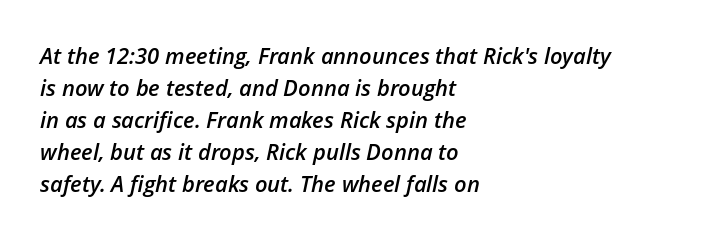
{"italic": "yes", "lean": "right", "slant_degrees": 12, "bold": "semi", "underline": "no", "align": "left", "line_spacing": "normal", "line_spacing_ratio": 1.46, "letter_spacing": "normal", "letter_spacing_em": 0.0, "glyph_px": 22}
